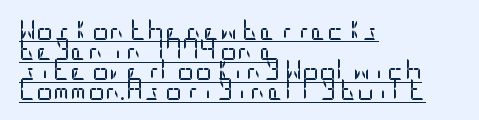
{"italic": "no", "bold": "no", "underline": "yes", "align": "left", "line_spacing": "tight", "line_spacing_ratio": 0.96, "letter_spacing": "normal", "letter_spacing_em": 0.0, "glyph_px": 21}
